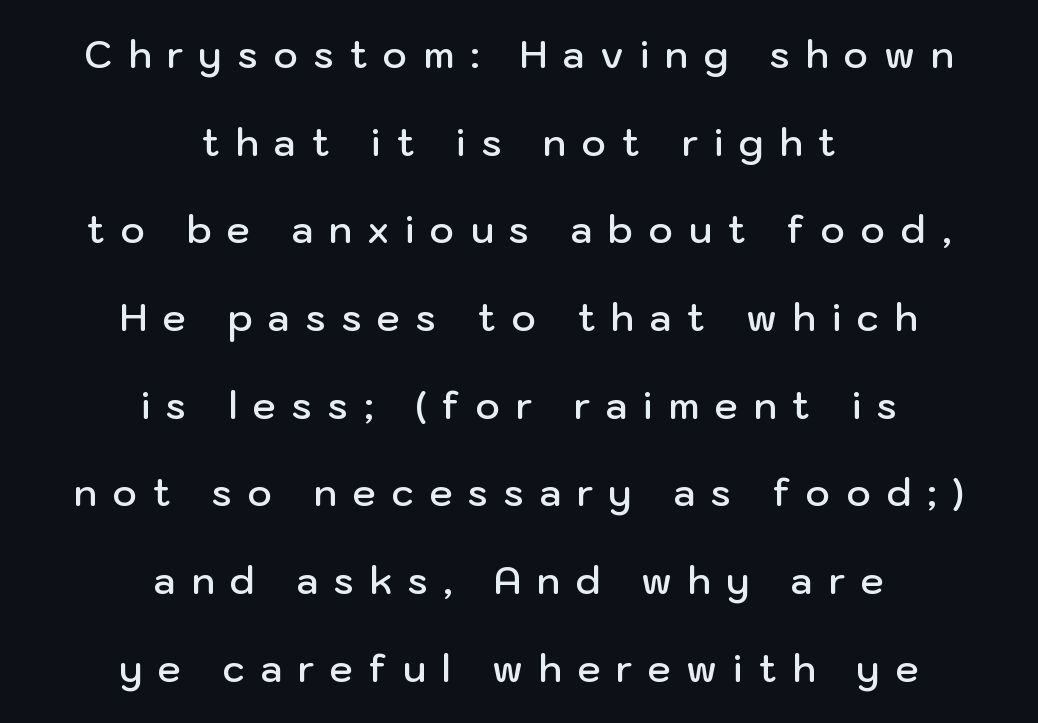
Q: Is the text bold? A: Semi-bold.
Q: Is the text italic (slanted)? A: No, it is upright.
Q: Is the typeface a serif or a sans-serif typeface? A: Sans-serif.
Q: Is the text underlined? A: No.
Q: How is the paragraph aligned? A: Centered.
Q: Is the spacing between letters normal or unusually wide? A: Unusually wide.
Q: Is the spacing between lines tight, normal or loose? A: Loose.
Q: Width (condensed, normal, or wide)? A: Normal.
Q: Stroke contrast? A: Low.
Q: x-height? A: Medium.
Q: Monospaced? A: No.
